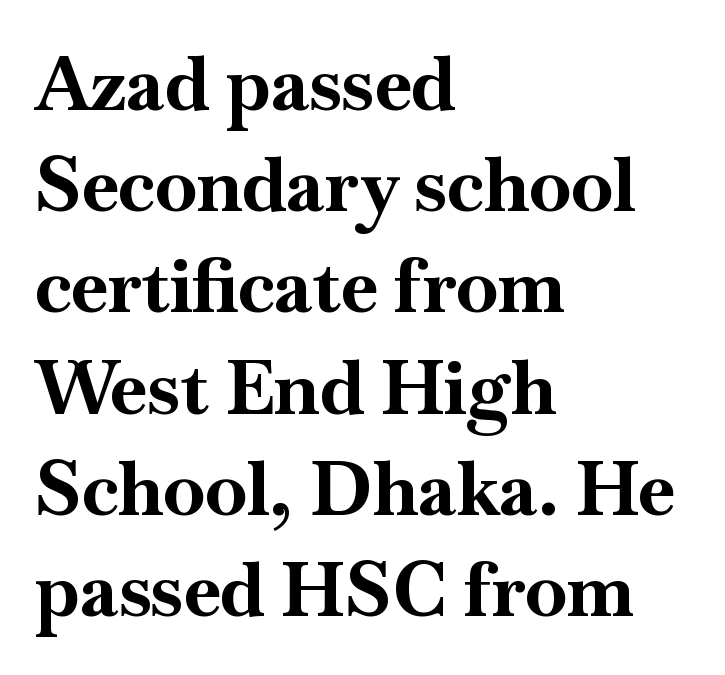
Typographic density is high because the face is bold. Do the characters align in a grid? No, the font is proportional. The letters sit at their default tracking, neither squeezed nor spread. A student would call this left alignment; a typographer would say flush left, rag right.
